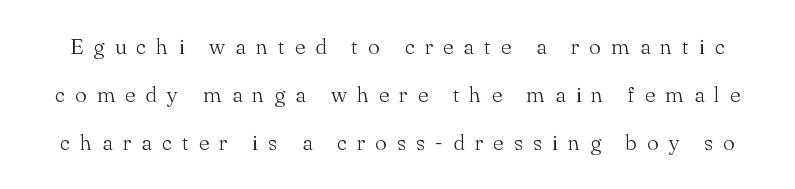
The image shows 22 px text type, upright; set loose line spacing (2.19x), unusually wide letter spacing (+0.46 em), not underlined.
